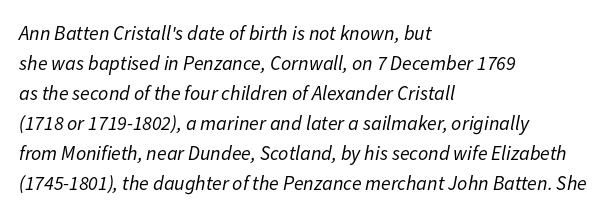
The image shows 20 px text type, italic (leaning right); set left-aligned, normal line spacing (1.5x), normal letter spacing, not underlined.
